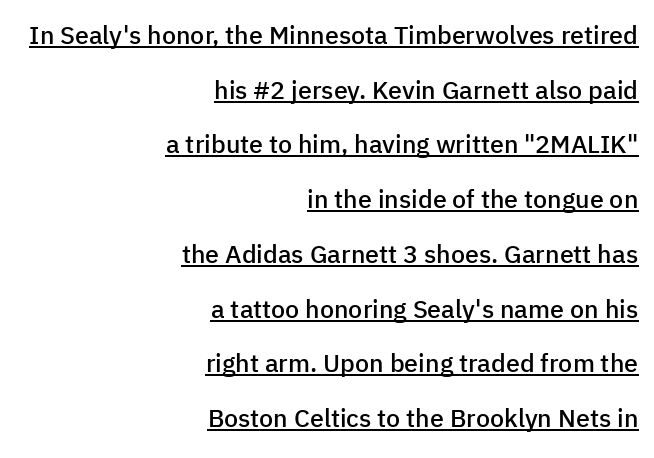
The image shows 25 px text type, upright; set right-aligned, loose line spacing (2.19x), normal letter spacing, underlined.
